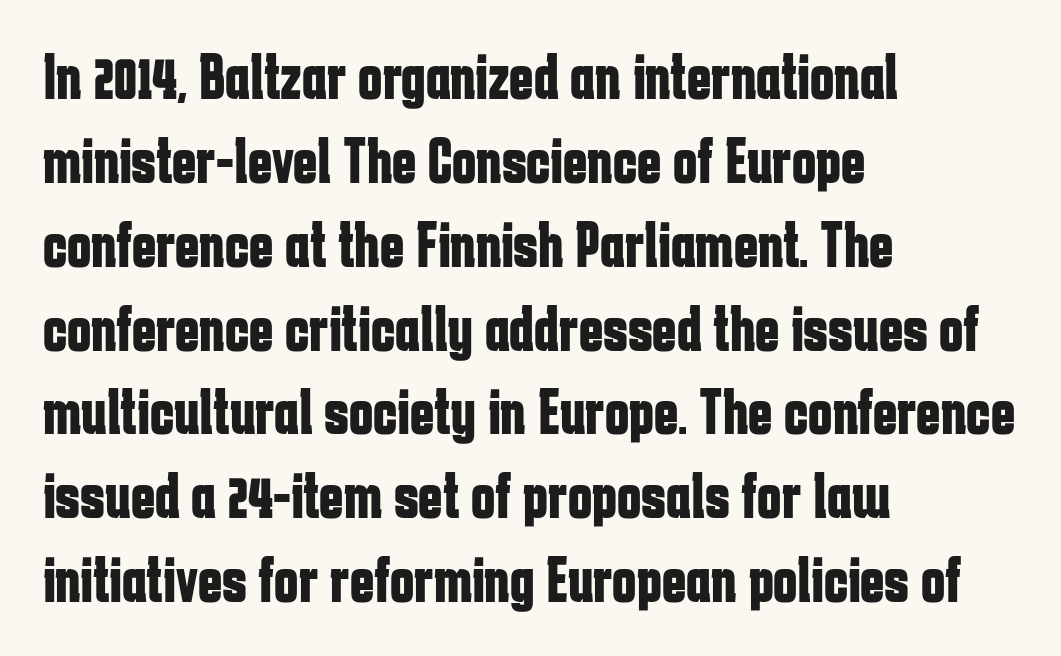
Unmarked baselines from the first word to the last. Font category for this specimen: sans-serif. The lines in this sample share a left origin and differ only in where they stop. The letters are bold, with thick, heavy strokes. The line texture is even and compact thanks to regular tracking. Tall strokes in this sample are plumb rather than angled.
